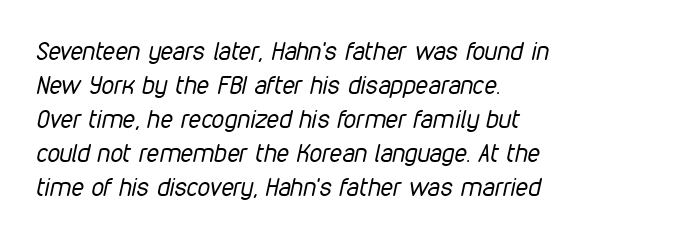
Q: Is the text bold? A: No.
Q: Is the text italic (slanted)? A: Yes, it leans right by about 12 degrees.
Q: Is the text underlined? A: No.
Q: How is the paragraph aligned? A: Left-aligned.
Q: Is the spacing between letters normal or unusually wide? A: Normal.
Q: Is the spacing between lines tight, normal or loose? A: Normal.
